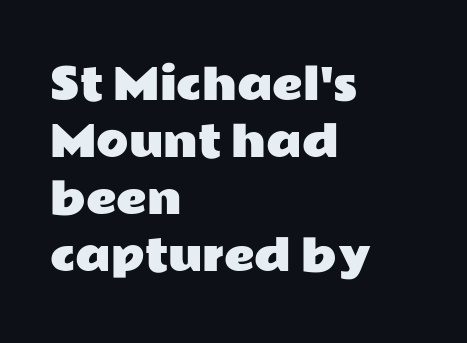
{"serif": "no", "italic": "no", "width": "wide", "stroke_contrast": "low", "x_height": "medium", "monospaced": "no", "underline": "no", "align": "left", "line_spacing": "normal", "line_spacing_ratio": 1.36, "letter_spacing": "normal", "letter_spacing_em": 0.0, "glyph_px": 42}
